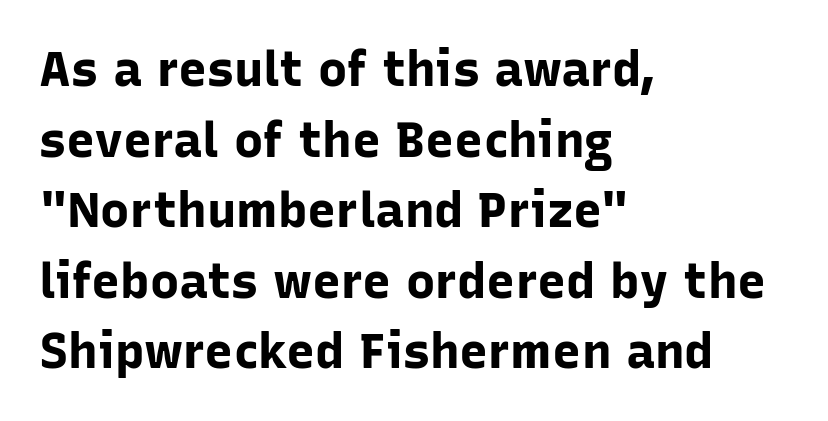
{"serif": "no", "italic": "no", "bold": "yes", "weight": "bold", "width": "normal", "stroke_contrast": "low", "x_height": "medium", "monospaced": "no", "underline": "no", "align": "left", "line_spacing": "normal", "line_spacing_ratio": 1.44, "letter_spacing": "normal", "letter_spacing_em": 0.0, "glyph_px": 49}
